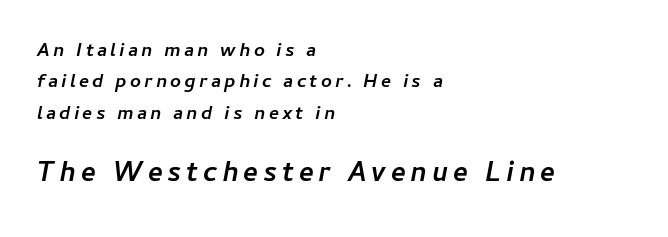
Summary of vertical rhythm: regular, with standard interline spacing. Character widths vary here, with narrow letters taking less room than wide ones. The face used here has a pronounced slope to its letters. Rule under the text: the space is simply empty. One-word summary of the alignment: left.
